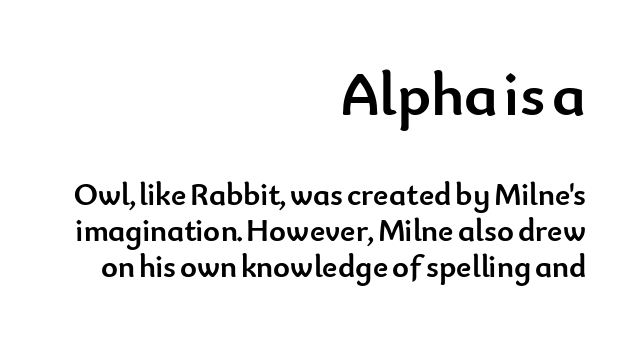
Q: Is the text bold? A: Yes.
Q: Is the text italic (slanted)? A: No, it is upright.
Q: Is the typeface a serif or a sans-serif typeface? A: Sans-serif.
Q: Is the text underlined? A: No.
Q: How is the paragraph aligned? A: Right-aligned.
Q: Is the spacing between letters normal or unusually wide? A: Normal.
Q: Is the spacing between lines tight, normal or loose? A: Tight.
Q: Which block of text is set in a larger size, the first (top) or the second (bottom)? A: The first (top) one.
Q: Width (condensed, normal, or wide)? A: Normal.
Q: Stroke contrast? A: Low.
Q: x-height? A: Small.
Q: Monospaced? A: No.
